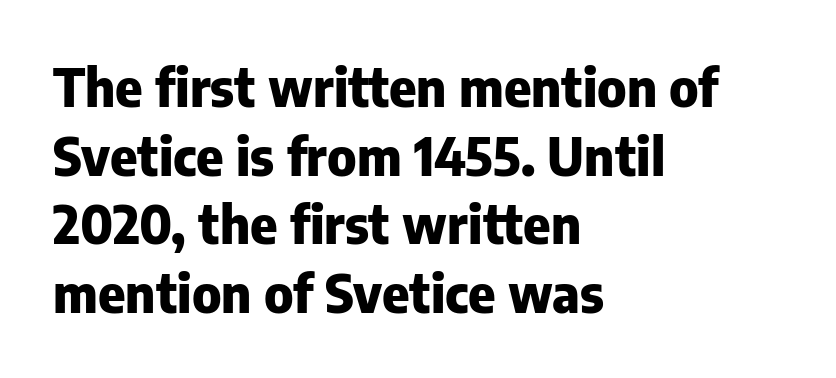
Q: Is the text bold? A: Yes.
Q: Is the text italic (slanted)? A: No, it is upright.
Q: Is the typeface a serif or a sans-serif typeface? A: Sans-serif.
Q: Is the text underlined? A: No.
Q: How is the paragraph aligned? A: Left-aligned.
Q: Is the spacing between letters normal or unusually wide? A: Normal.
Q: Is the spacing between lines tight, normal or loose? A: Normal.
Q: Width (condensed, normal, or wide)? A: Normal.
Q: Stroke contrast? A: Low.
Q: x-height? A: Medium.
Q: Monospaced? A: No.
